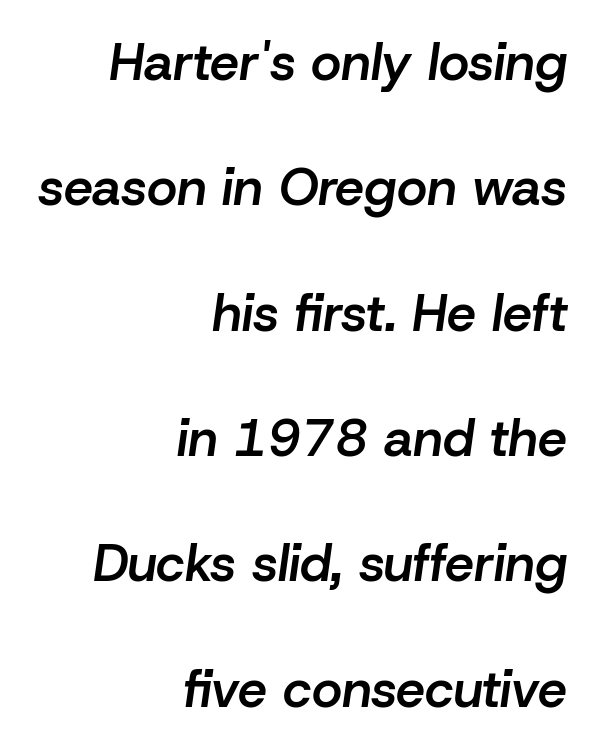
{"italic": "yes", "lean": "right", "slant_degrees": 8, "bold": "semi", "weight": "semibold", "width": "normal", "stroke_contrast": "low", "x_height": "medium", "monospaced": "no", "underline": "no", "align": "right", "line_spacing": "loose", "line_spacing_ratio": 2.41, "letter_spacing": "normal", "letter_spacing_em": 0.0, "glyph_px": 52}
